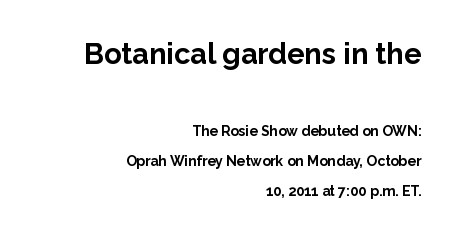
Q: Is the text bold? A: Yes.
Q: Is the text italic (slanted)? A: No, it is upright.
Q: Is the typeface a serif or a sans-serif typeface? A: Sans-serif.
Q: Is the text underlined? A: No.
Q: How is the paragraph aligned? A: Right-aligned.
Q: Is the spacing between letters normal or unusually wide? A: Normal.
Q: Is the spacing between lines tight, normal or loose? A: Loose.
Q: Which block of text is set in a larger size, the first (top) or the second (bottom)? A: The first (top) one.
Q: Width (condensed, normal, or wide)? A: Normal.
Q: Stroke contrast? A: Low.
Q: x-height? A: Medium.
Q: Monospaced? A: No.
